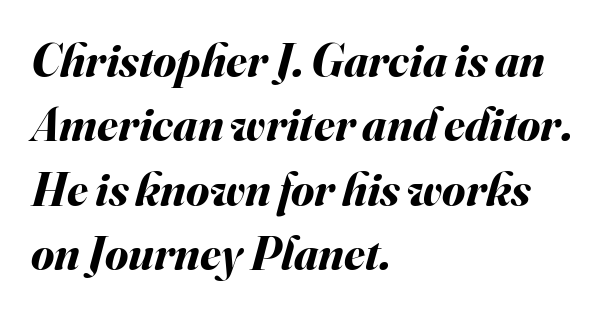
This block has exactly the height ordinary leading produces. Nobody touched the tracking dial on this one. Each row of text sits above clean, open space. Summary of weight: heavy, a full bold. The face used here is proportionally spaced, like ordinary book or web type.
